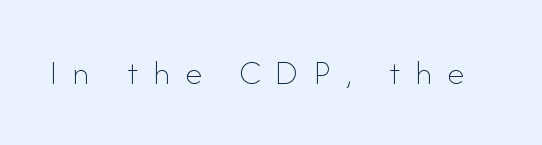
The image shows 35 px thin type, upright; set unusually wide letter spacing (+0.43 em), not underlined; low stroke contrast and a small x-height.
